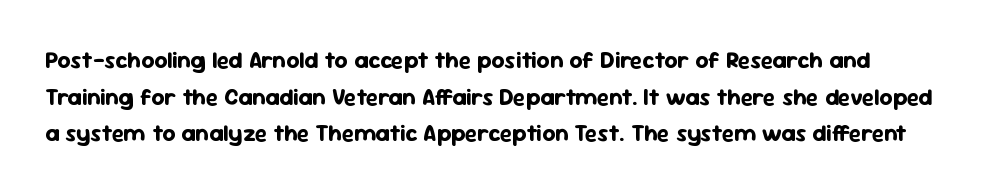
Q: Is the text bold? A: Yes.
Q: Is the text italic (slanted)? A: No, it is upright.
Q: Is the text underlined? A: No.
Q: Is the spacing between letters normal or unusually wide? A: Normal.
Q: Is the spacing between lines tight, normal or loose? A: Normal.
